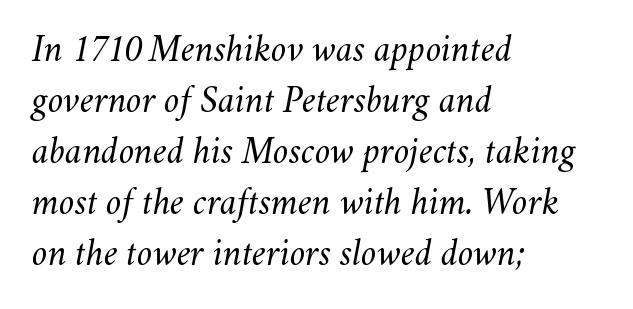
{"italic": "yes", "lean": "right", "slant_degrees": 11, "bold": "no", "weight": "light", "width": "normal", "stroke_contrast": "medium", "x_height": "small", "monospaced": "no", "underline": "no", "align": "left", "line_spacing": "normal", "line_spacing_ratio": 1.31, "letter_spacing": "normal", "letter_spacing_em": 0.0, "glyph_px": 39}
